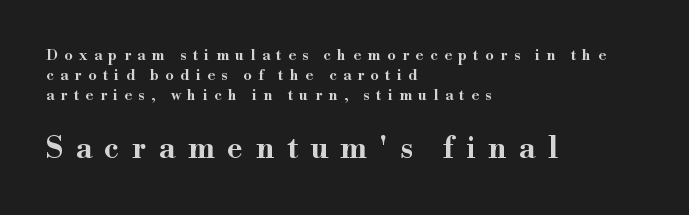
{"serif": "yes", "italic": "no", "width": "wide", "stroke_contrast": "high", "x_height": "small", "monospaced": "no", "underline": "no", "align": "left", "line_spacing": "normal", "line_spacing_ratio": 1.34, "letter_spacing": "wide", "letter_spacing_em": 0.42, "larger_block": "second", "size_ratio": 2.0, "glyph_px": 30}
